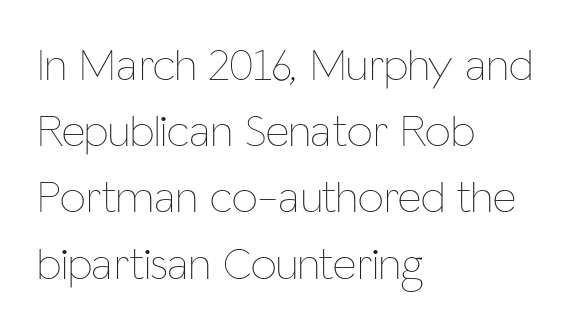
The image shows 46 px thin, condensed type, upright; set left-aligned, normal line spacing (1.44x), normal letter spacing, not underlined; low stroke contrast and a medium x-height.
